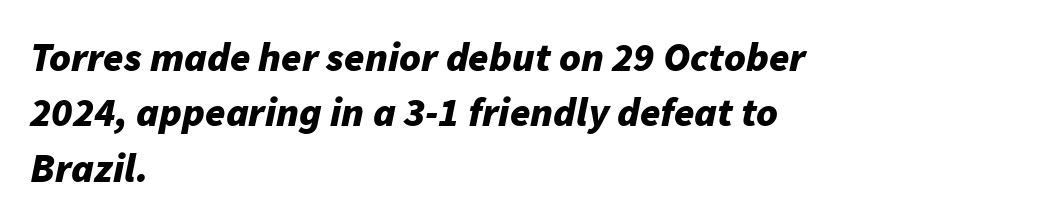
Q: Is the text bold? A: Yes.
Q: Is the text italic (slanted)? A: Yes, it leans right by about 11 degrees.
Q: Is the text underlined? A: No.
Q: How is the paragraph aligned? A: Left-aligned.
Q: Is the spacing between letters normal or unusually wide? A: Normal.
Q: Is the spacing between lines tight, normal or loose? A: Normal.
Q: Width (condensed, normal, or wide)? A: Normal.
Q: Stroke contrast? A: Low.
Q: x-height? A: Medium.
Q: Monospaced? A: No.
